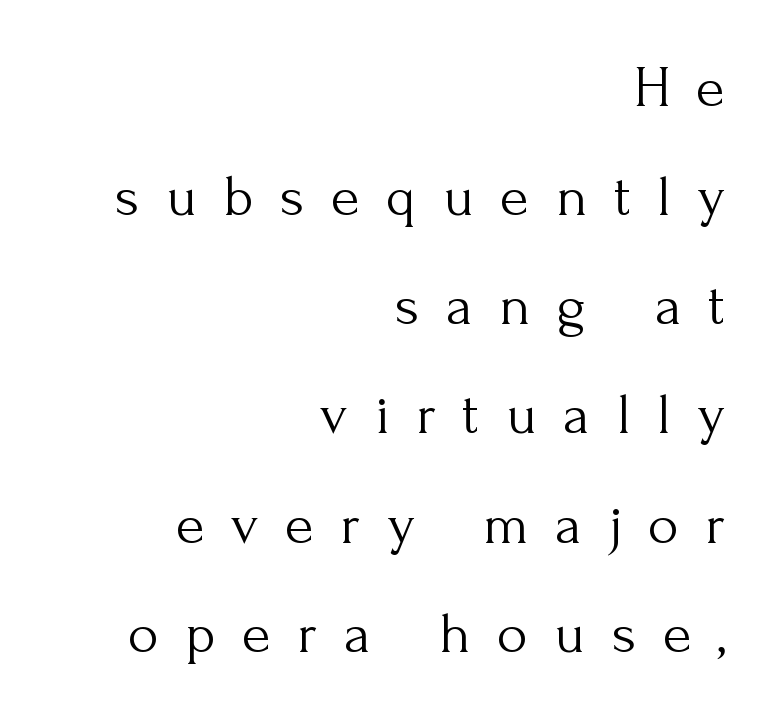
Does the copy run flush right? Yes — the right margin is perfectly even. This rendering employs a face with finishing strokes, i.e., a serif. These lines are rendered in a variable-pitch font. No heavy texture on the line: the type isn't bold.
